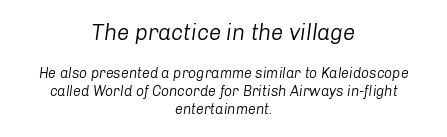
Look at the tracking — it's just the regular setting, nothing added. Reading down the column, the eye jumps a familiar distance to each next line. If you squint, the top block still reads clearly — it's the larger of the two. You can tell it's italic because the verticals aren't actually vertical. Heaviness? Minimal to ordinary, like unemphasized prose. Clear beneath every line of the passage.
